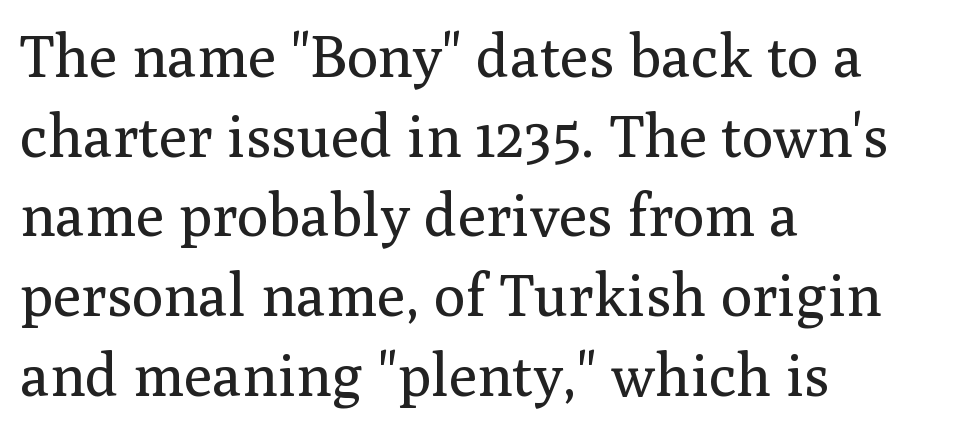
The image shows 59 px regular-weight serif type, upright; set left-aligned, normal line spacing (1.35x), normal letter spacing, not underlined; medium stroke contrast and a medium x-height.
